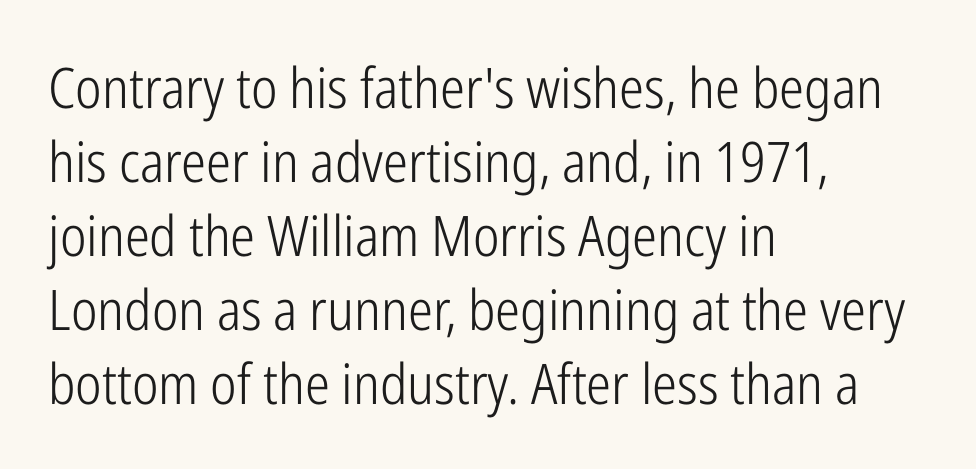
Q: Is the text bold? A: No.
Q: Is the text italic (slanted)? A: No, it is upright.
Q: Is the typeface a serif or a sans-serif typeface? A: Sans-serif.
Q: Is the text underlined? A: No.
Q: How is the paragraph aligned? A: Left-aligned.
Q: Is the spacing between letters normal or unusually wide? A: Normal.
Q: Is the spacing between lines tight, normal or loose? A: Normal.
Q: Width (condensed, normal, or wide)? A: Condensed.
Q: Stroke contrast? A: Low.
Q: x-height? A: Medium.
Q: Monospaced? A: No.
